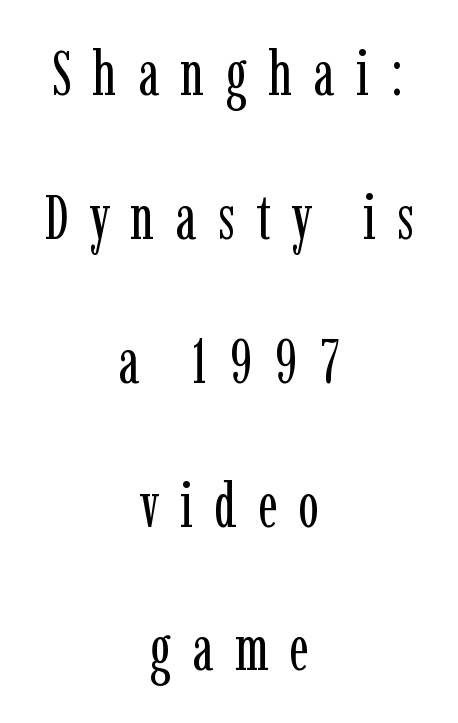
Q: Is the text bold? A: No.
Q: Is the text italic (slanted)? A: No, it is upright.
Q: Is the typeface a serif or a sans-serif typeface? A: Serif.
Q: Is the text underlined? A: No.
Q: How is the paragraph aligned? A: Centered.
Q: Is the spacing between letters normal or unusually wide? A: Unusually wide.
Q: Is the spacing between lines tight, normal or loose? A: Loose.
Q: Width (condensed, normal, or wide)? A: Condensed.
Q: Stroke contrast? A: Low.
Q: x-height? A: Medium.
Q: Monospaced? A: No.
